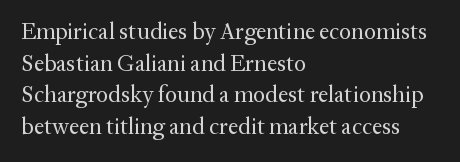
The image shows 23 px text type, upright; set left-aligned, normal line spacing (1.38x), normal letter spacing, not underlined.
